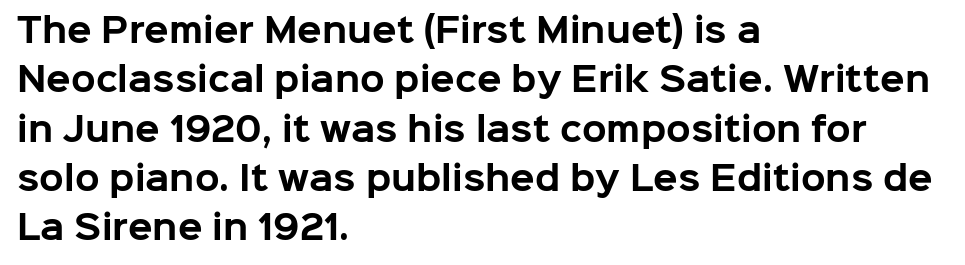
Q: Is the text bold? A: Yes.
Q: Is the text italic (slanted)? A: No, it is upright.
Q: Is the typeface a serif or a sans-serif typeface? A: Sans-serif.
Q: Is the text underlined? A: No.
Q: How is the paragraph aligned? A: Left-aligned.
Q: Is the spacing between letters normal or unusually wide? A: Normal.
Q: Is the spacing between lines tight, normal or loose? A: Normal.
Q: Width (condensed, normal, or wide)? A: Normal.
Q: Stroke contrast? A: Low.
Q: x-height? A: Medium.
Q: Monospaced? A: No.
